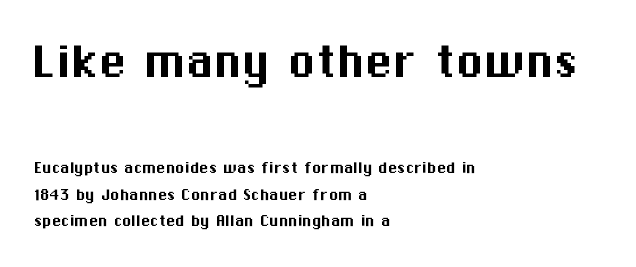
A roman cut, with each character standing at attention. The rendering uses natural spacing where letterforms have individual widths. Note: larger setting up top, smaller setting below. The text block is weighted toward the left margin, trailing off unevenly rightward.
